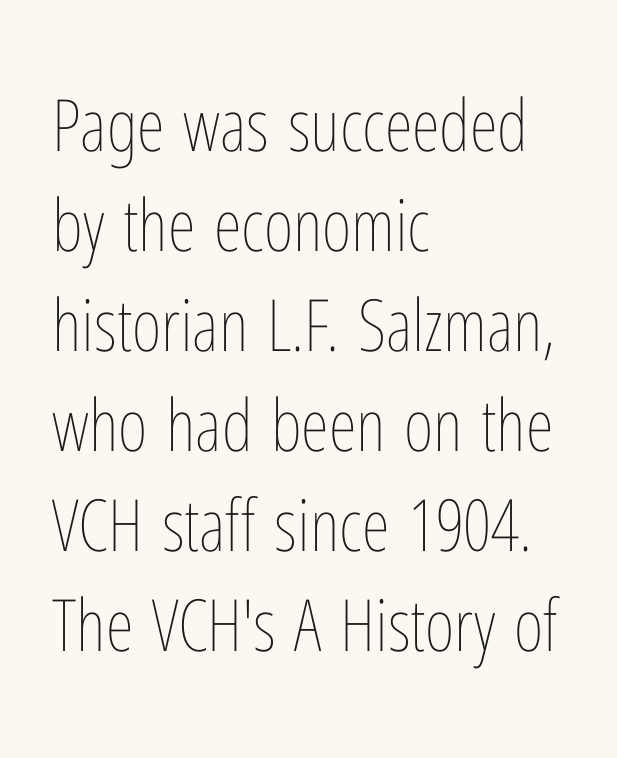
{"italic": "no", "bold": "no", "weight": "thin", "width": "condensed", "stroke_contrast": "low", "x_height": "medium", "monospaced": "no", "underline": "no", "align": "left", "line_spacing": "normal", "line_spacing_ratio": 1.39, "letter_spacing": "normal", "letter_spacing_em": 0.0, "glyph_px": 72}
